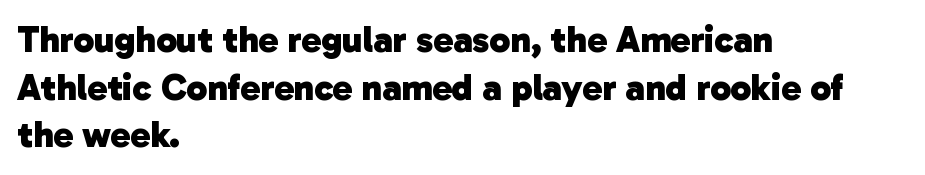
The glyphs in this specimen are sans serif. Look at the stroke-to-counter ratio: heavy, a bold. The gaps between neighbouring characters are ordinary and unremarkable. Varying glyph widths throughout — classic text-font behaviour. Whoever set this chose a conventional vertical rhythm. These lines stack with their left ends in a neat column.
